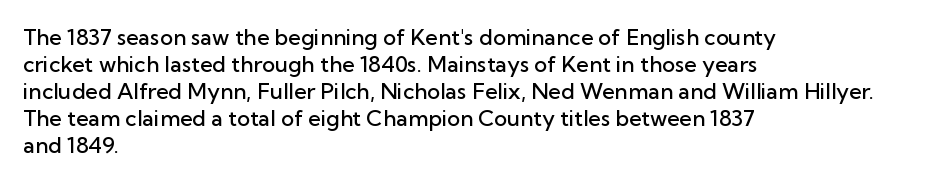
The image shows 22 px text type, upright; set left-aligned, line spacing 1.23x, normal letter spacing, not underlined.
